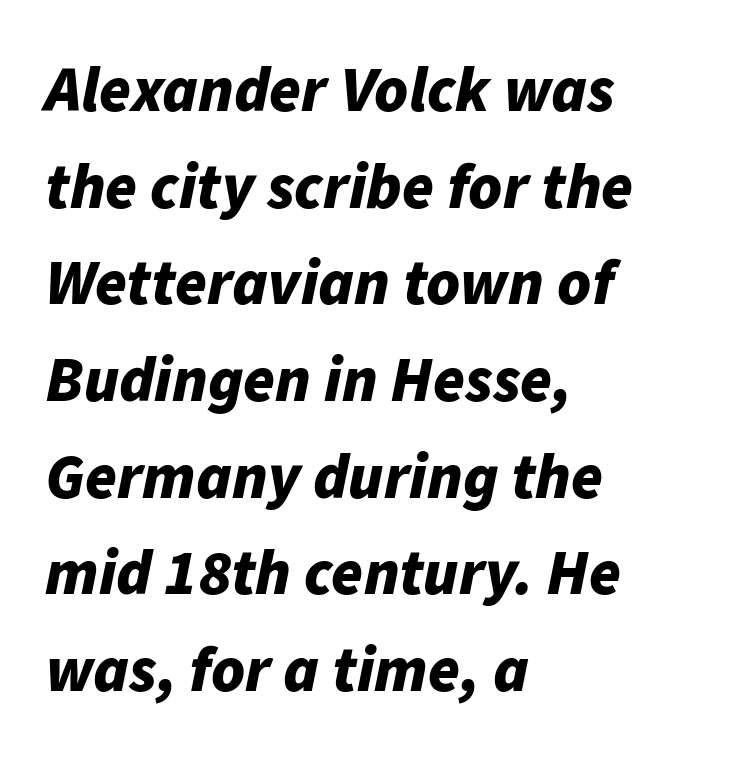
{"italic": "yes", "lean": "right", "slant_degrees": 11, "bold": "yes", "weight": "bold", "width": "normal", "stroke_contrast": "low", "x_height": "medium", "monospaced": "no", "underline": "no", "align": "left", "line_spacing": "normal", "line_spacing_ratio": 1.51, "letter_spacing": "normal", "letter_spacing_em": 0.0, "glyph_px": 64}
